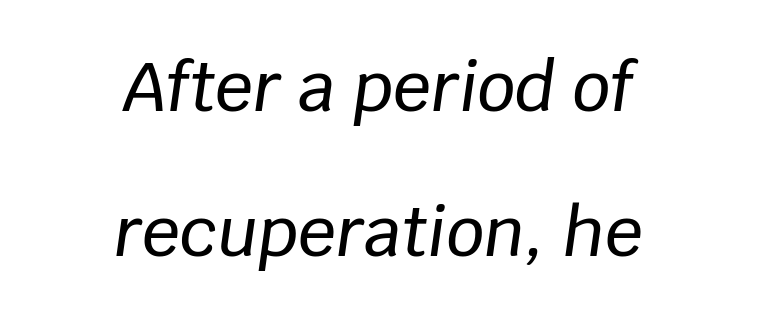
The image shows 67 px text type, italic (leaning right); set centered, loose line spacing (2.16x), normal letter spacing, not underlined; low stroke contrast and a large x-height.
